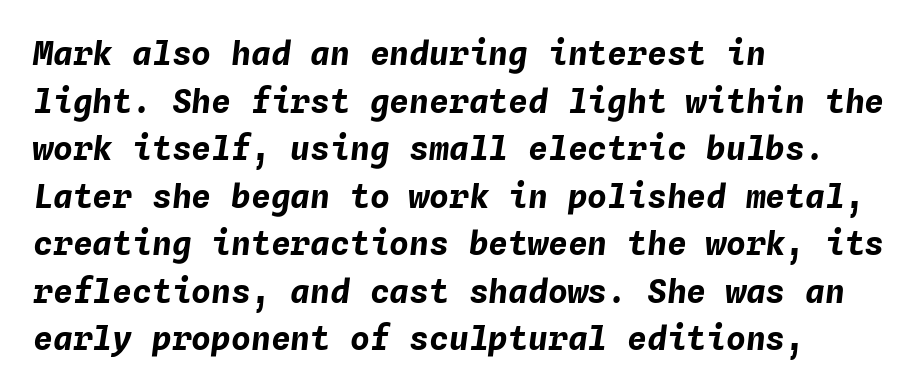
What stands out about the letter spacing? Nothing — it is the standard amount. Lines of text with bare space underneath. Every character sits at an angle, as italics do. The rag falls on the right side of this text block.
